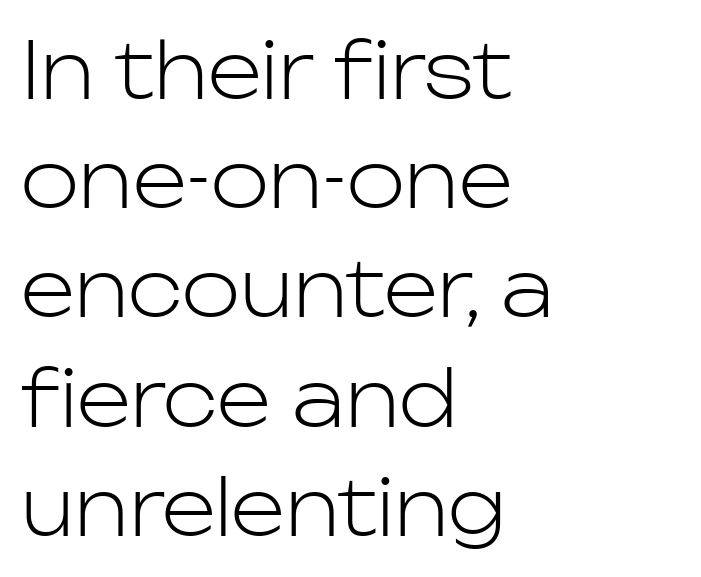
Q: Is the text bold? A: No.
Q: Is the text italic (slanted)? A: No, it is upright.
Q: Is the typeface a serif or a sans-serif typeface? A: Sans-serif.
Q: Is the text underlined? A: No.
Q: How is the paragraph aligned? A: Left-aligned.
Q: Is the spacing between letters normal or unusually wide? A: Normal.
Q: Is the spacing between lines tight, normal or loose? A: Normal.
Q: Width (condensed, normal, or wide)? A: Normal.
Q: Stroke contrast? A: Low.
Q: x-height? A: Medium.
Q: Monospaced? A: No.
